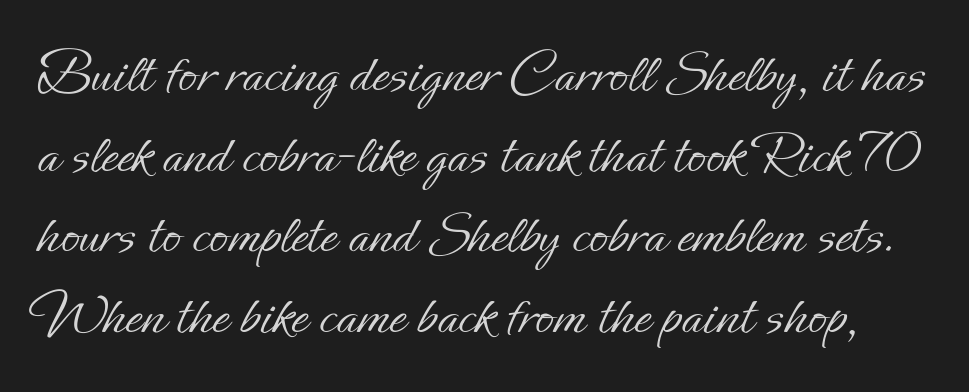
{"bold": "no", "weight": "light", "width": "normal", "stroke_contrast": "low", "x_height": "small", "monospaced": "no", "underline": "no", "line_spacing": "normal", "line_spacing_ratio": 1.32, "letter_spacing": "normal", "letter_spacing_em": 0.0, "glyph_px": 61}
